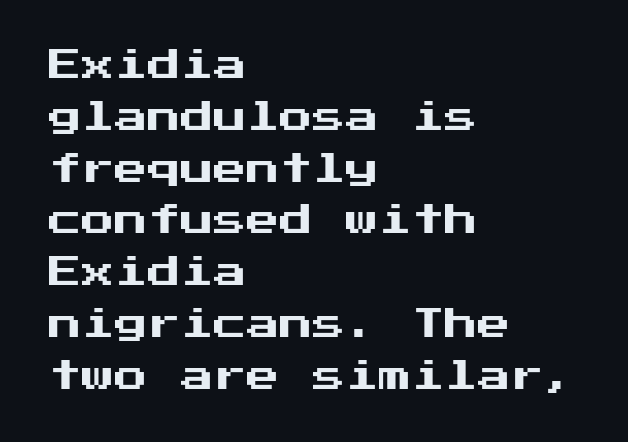
{"serif": "no", "italic": "no", "width": "normal", "stroke_contrast": "medium", "x_height": "medium", "underline": "no", "align": "left", "line_spacing": "normal", "line_spacing_ratio": 1.57, "letter_spacing": "normal", "letter_spacing_em": 0.0, "glyph_px": 33}
